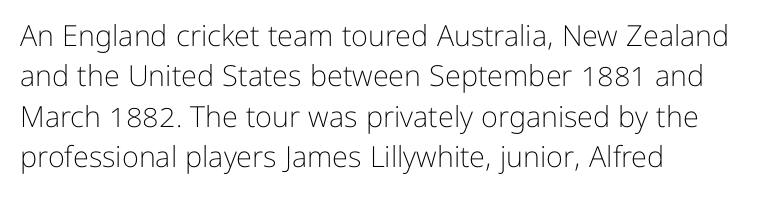
{"serif": "no", "italic": "no", "bold": "no", "weight": "light", "width": "normal", "stroke_contrast": "low", "x_height": "medium", "monospaced": "no", "underline": "no", "align": "left", "line_spacing": "normal", "line_spacing_ratio": 1.39, "letter_spacing": "normal", "letter_spacing_em": 0.0, "glyph_px": 29}
